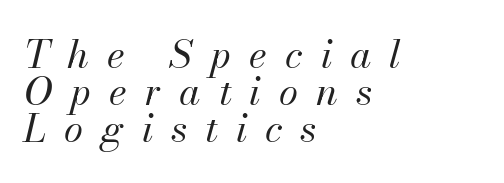
{"italic": "yes", "lean": "right", "slant_degrees": 13, "bold": "no", "weight": "regular", "width": "normal", "stroke_contrast": "medium", "x_height": "small", "monospaced": "no", "underline": "no", "align": "left", "line_spacing": "tight", "line_spacing_ratio": 0.95, "letter_spacing": "wide", "letter_spacing_em": 0.46, "glyph_px": 39}
